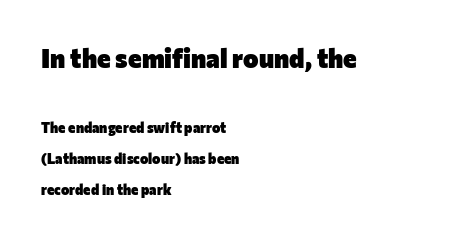
Q: Is the text bold? A: Yes.
Q: Is the text italic (slanted)? A: No, it is upright.
Q: Is the text underlined? A: No.
Q: How is the paragraph aligned? A: Left-aligned.
Q: Is the spacing between letters normal or unusually wide? A: Normal.
Q: Is the spacing between lines tight, normal or loose? A: Loose.
Q: Which block of text is set in a larger size, the first (top) or the second (bottom)? A: The first (top) one.
